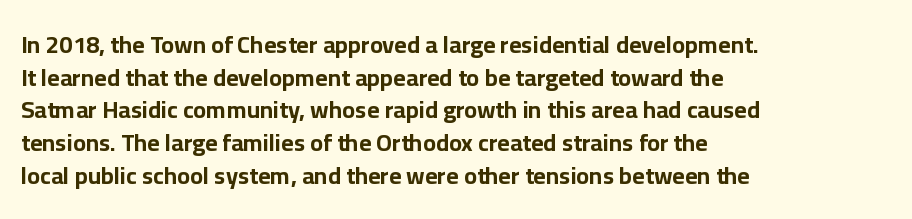
The image shows 24 px bold type, upright; set left-aligned, normal line spacing (1.36x), normal letter spacing, not underlined.
